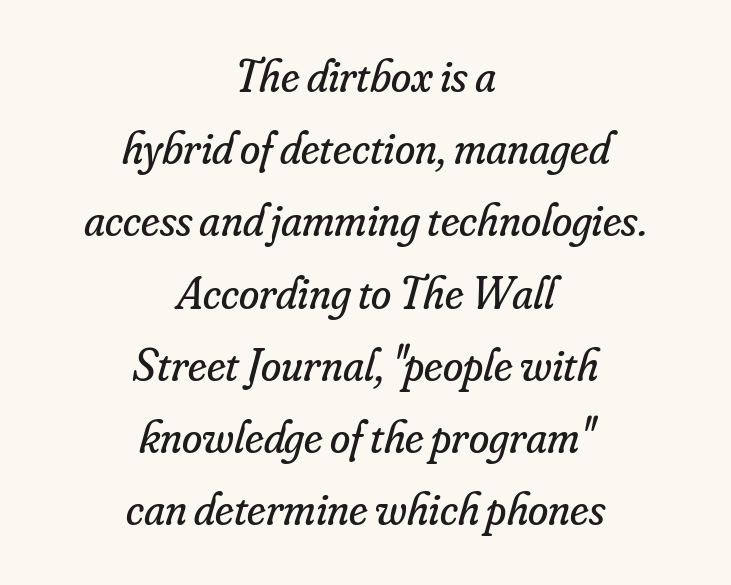
Evenly set lines give the paragraph a standard silhouette. The letters look calm and open, with moderate or lighter stems. Beneath every word, the page is bare. The passage shown has conventional tracking throughout.
